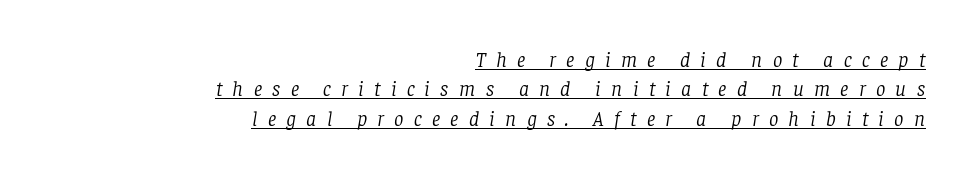
Q: Is the text bold? A: No.
Q: Is the text italic (slanted)? A: Yes, it leans right by about 8 degrees.
Q: Is the text underlined? A: Yes.
Q: How is the paragraph aligned? A: Right-aligned.
Q: Is the spacing between letters normal or unusually wide? A: Unusually wide.
Q: Is the spacing between lines tight, normal or loose? A: Normal.
